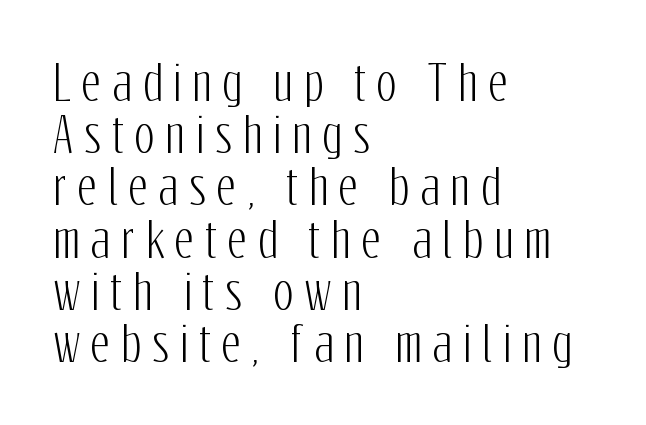
{"serif": "no", "italic": "no", "width": "condensed", "stroke_contrast": "low", "x_height": "medium", "monospaced": "no", "underline": "no", "align": "left", "line_spacing": "tight", "line_spacing_ratio": 1.11, "letter_spacing": "wide", "letter_spacing_em": 0.23, "glyph_px": 47}
